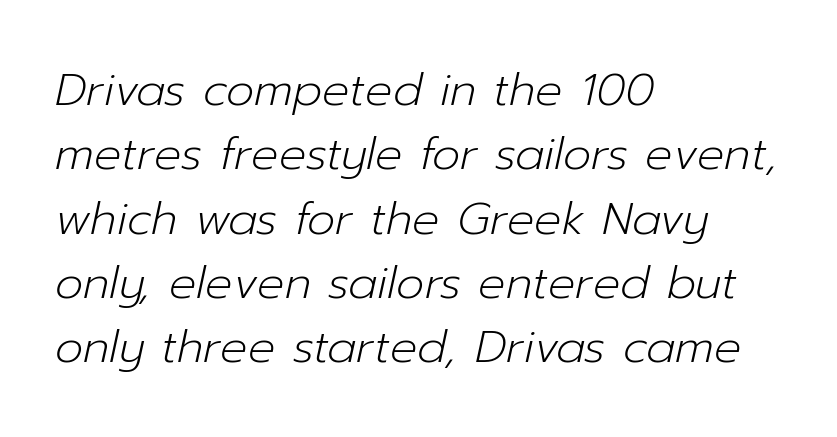
{"italic": "yes", "lean": "right", "slant_degrees": 12, "bold": "no", "weight": "light", "width": "normal", "stroke_contrast": "low", "x_height": "medium", "monospaced": "no", "underline": "no", "align": "left", "line_spacing": "normal", "line_spacing_ratio": 1.43, "letter_spacing": "normal", "letter_spacing_em": 0.0, "glyph_px": 45}
